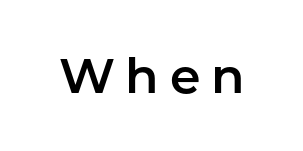
{"serif": "no", "italic": "no", "width": "normal", "stroke_contrast": "low", "x_height": "medium", "monospaced": "no", "underline": "no", "letter_spacing": "wide", "letter_spacing_em": 0.22, "glyph_px": 49}
